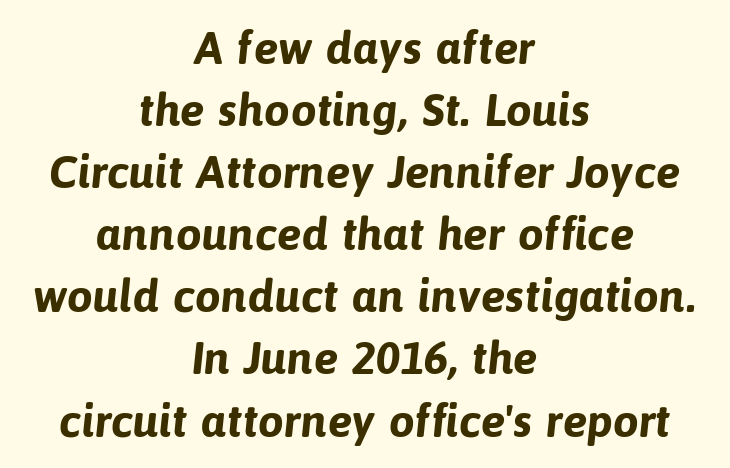
The image shows 46 px bold sans-serif type; set centered, normal line spacing (1.35x), normal letter spacing, not underlined; low stroke contrast and a medium x-height.
